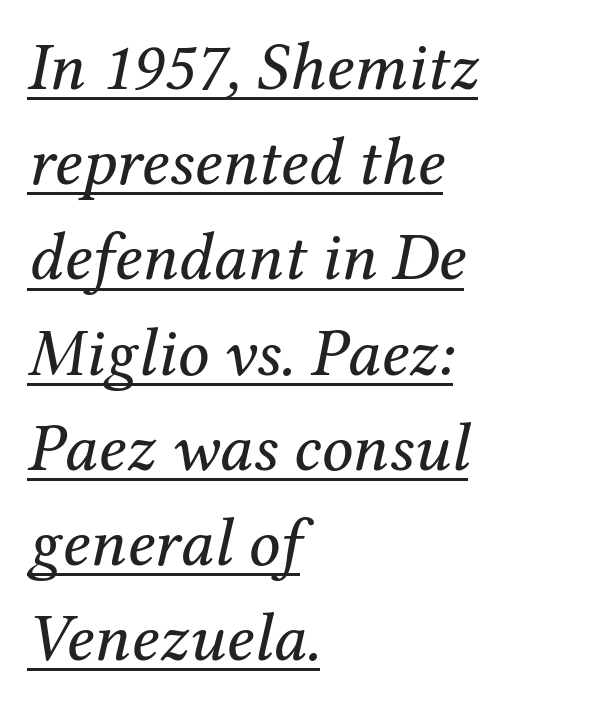
{"serif": "yes", "italic": "yes", "lean": "right", "slant_degrees": 12, "bold": "no", "weight": "regular", "width": "normal", "stroke_contrast": "medium", "x_height": "medium", "monospaced": "no", "underline": "yes", "align": "left", "line_spacing": "normal", "line_spacing_ratio": 1.38, "letter_spacing": "normal", "letter_spacing_em": 0.0, "glyph_px": 69}
